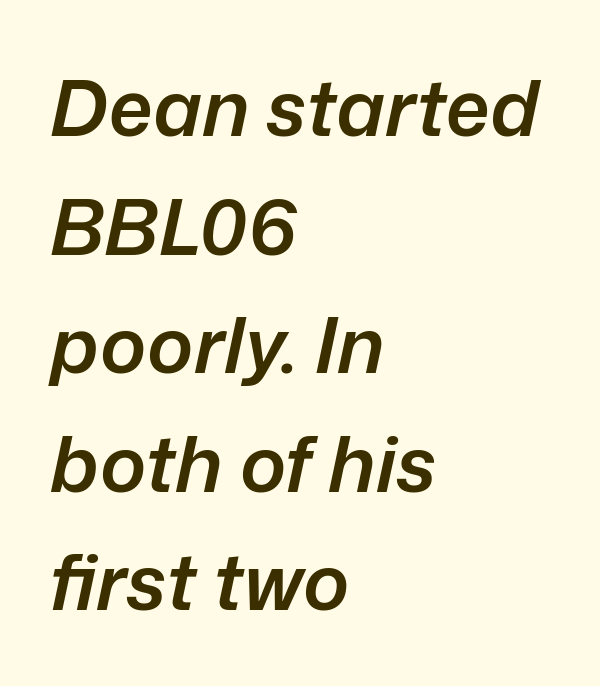
Q: Is the text bold? A: Semi-bold.
Q: Is the text italic (slanted)? A: Yes, it leans right by about 12 degrees.
Q: Is the text underlined? A: No.
Q: How is the paragraph aligned? A: Left-aligned.
Q: Is the spacing between letters normal or unusually wide? A: Normal.
Q: Is the spacing between lines tight, normal or loose? A: Normal.
Q: Width (condensed, normal, or wide)? A: Normal.
Q: Stroke contrast? A: Low.
Q: x-height? A: Medium.
Q: Monospaced? A: No.
